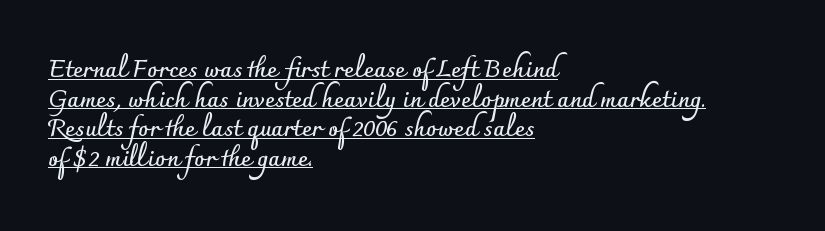
The passage shown is underscored from start to finish. There is no visible air inserted between adjacent glyphs. Heft: maximum for text — a bold. These lines are set flush left with a ragged right edge.
